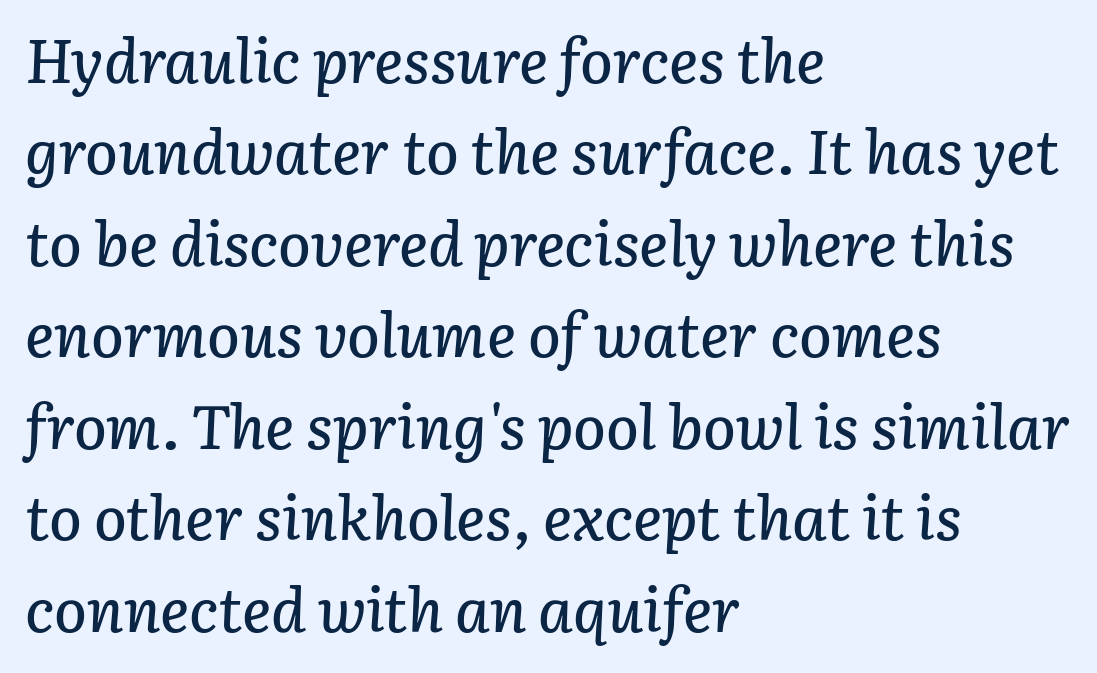
Rule under the text: the space is simply empty. The rag falls on the right side of this text block. The gaps between neighbouring characters are ordinary and unremarkable. Spacing verdict: proportional, widths tailored to each character. Looking at the ascenders, they clearly lean.
